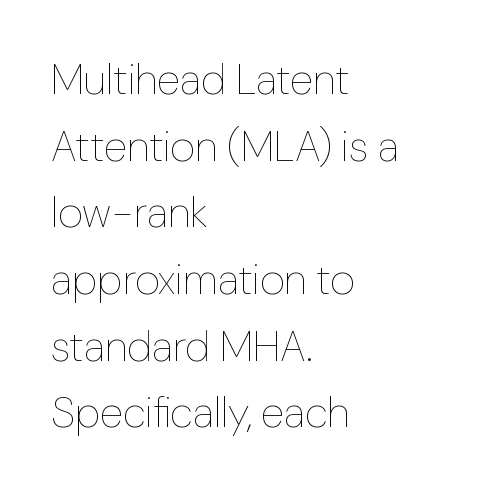
The image shows 43 px thin type, upright; set left-aligned, normal line spacing (1.55x), normal letter spacing, not underlined; low stroke contrast and a medium x-height.
